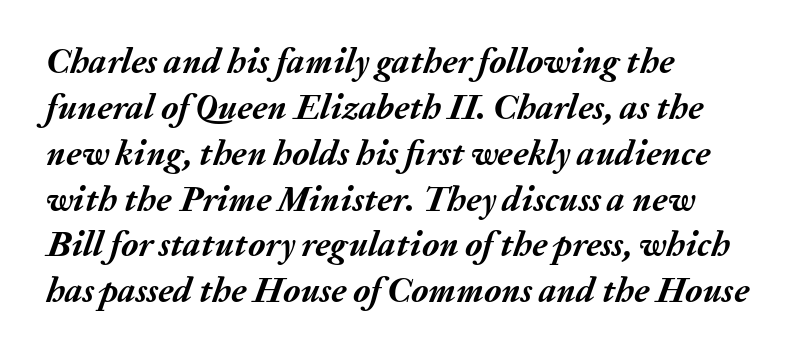
It's the slanting kind of type. Weight check: bold — yes, fully. The rendering keeps characters at their native spacing. Here the designer chose a conventional face with non-uniform glyph widths. Normally led — the rows are evenly, conventionally spaced.
